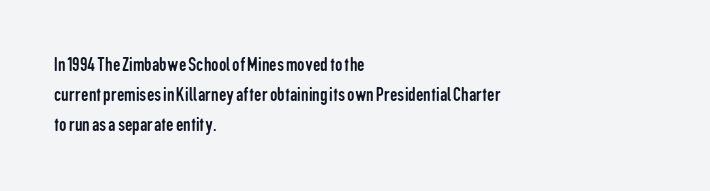
{"italic": "no", "bold": "no", "underline": "no", "align": "left", "line_spacing": "normal", "line_spacing_ratio": 1.44, "letter_spacing": "normal", "letter_spacing_em": 0.0, "glyph_px": 21}
